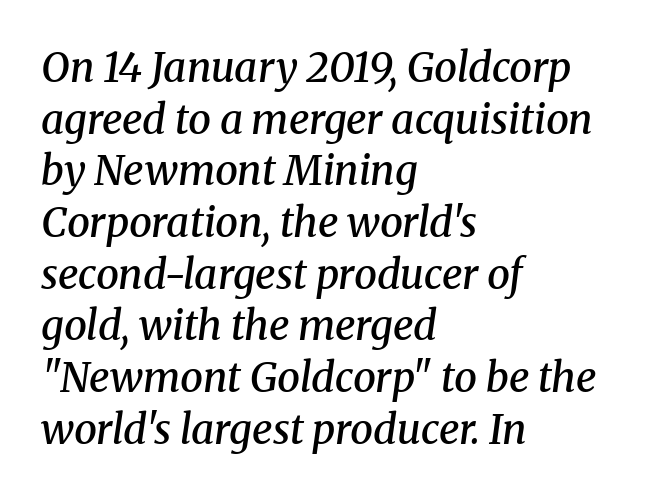
What stands out about the letter spacing? Nothing — it is the standard amount. These lines stack with their left ends in a neat column. Posture: slanted. Examine the stroke ends and you'll spot serifs.
